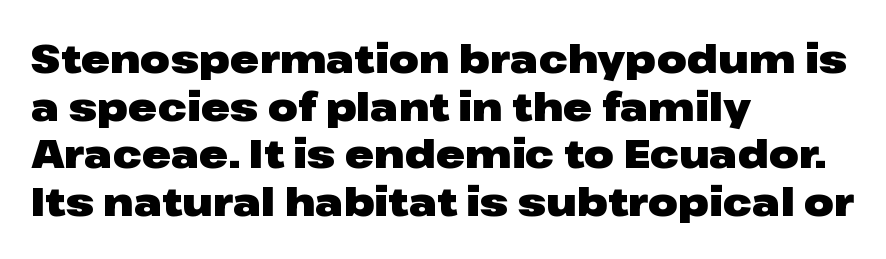
{"serif": "no", "italic": "no", "bold": "yes", "weight": "heavy", "width": "wide", "stroke_contrast": "low", "x_height": "medium", "monospaced": "no", "underline": "no", "align": "left", "line_spacing_ratio": 1.22, "letter_spacing": "normal", "letter_spacing_em": 0.0, "glyph_px": 39}
